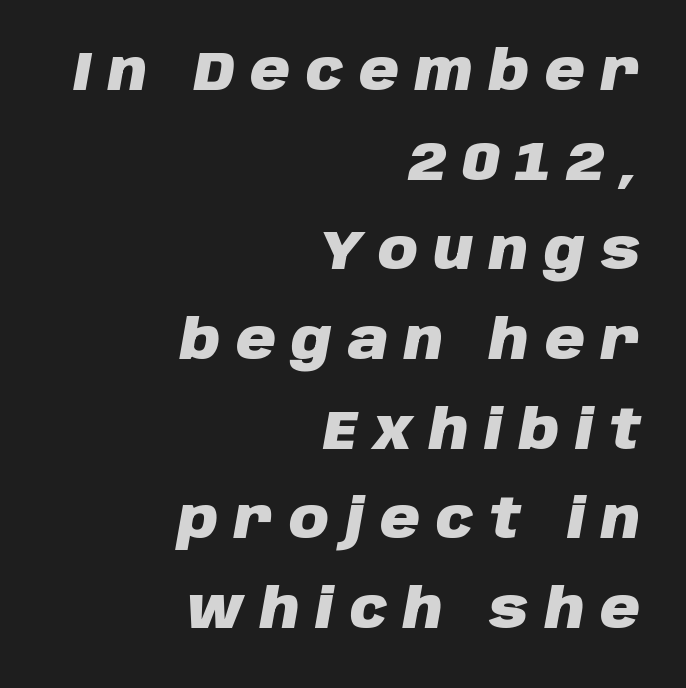
The image shows 55 px heavy type, italic (leaning right); set right-aligned, normal line spacing (1.63x), unusually wide letter spacing (+0.29 em), not underlined; low stroke contrast and a large x-height.
